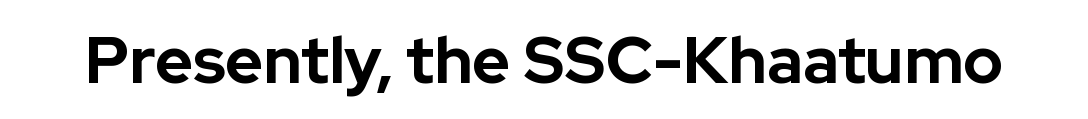
Standard letterfit; no display-style spreading of the glyphs. Character widths vary here, with narrow letters taking less room than wide ones. Emphasis by weight is at full strength: bold. The glyphs are unaccompanied by any horizontal stroke below them. Vertical strokes here are truly vertical. The font family rendered here belongs to the sans-serif group.
